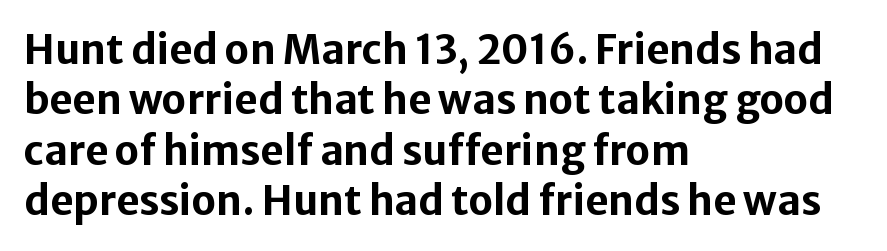
The image shows 40 px bold sans-serif type, upright; set left-aligned, normal line spacing (1.26x), normal letter spacing, not underlined; low stroke contrast and a medium x-height.
